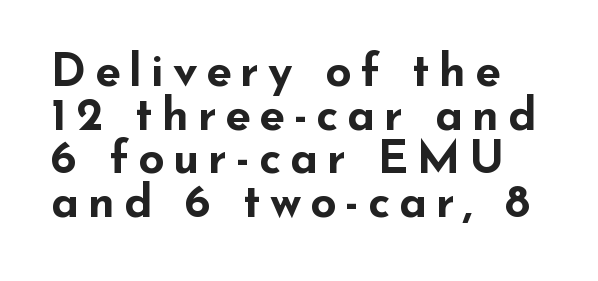
{"serif": "no", "italic": "no", "bold": "yes", "weight": "bold", "width": "wide", "stroke_contrast": "low", "x_height": "small", "monospaced": "no", "underline": "no", "line_spacing": "tight", "line_spacing_ratio": 0.95, "glyph_px": 46}
